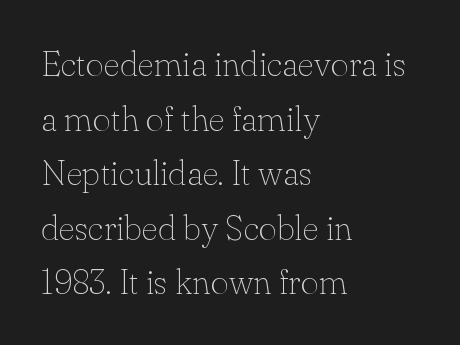
The image shows 35 px thin serif type, upright; set left-aligned, normal line spacing (1.56x), normal letter spacing, not underlined; low stroke contrast and a small x-height.
